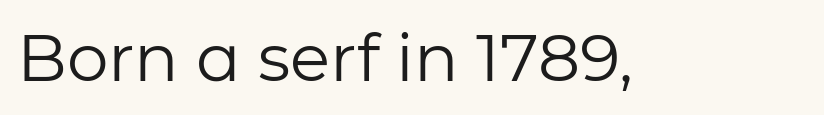
{"serif": "no", "italic": "no", "bold": "no", "weight": "regular", "width": "normal", "stroke_contrast": "low", "x_height": "medium", "monospaced": "no", "underline": "no", "letter_spacing": "normal", "letter_spacing_em": 0.0, "glyph_px": 66}
